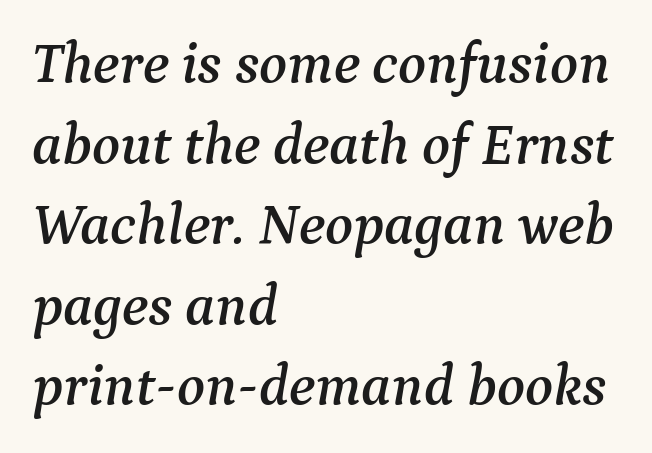
This sample uses plain, unmodified letter spacing. Style check: oblique. These lines are composed in type with serifs. Casual observation: everything's shoved over to the left. Interline gaps are of average width in this sample. The passage shown is typed in a proportional face where columns would drift.
